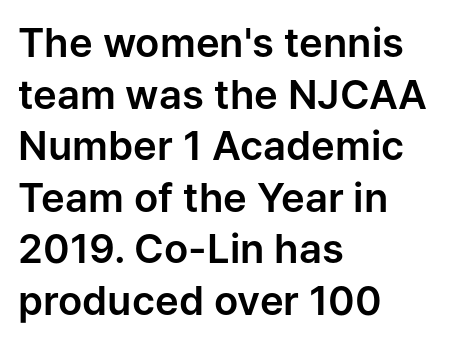
{"serif": "no", "italic": "no", "width": "normal", "stroke_contrast": "low", "x_height": "medium", "monospaced": "no", "underline": "no", "align": "left", "line_spacing": "normal", "line_spacing_ratio": 1.29, "letter_spacing": "normal", "letter_spacing_em": 0.0, "glyph_px": 40}
